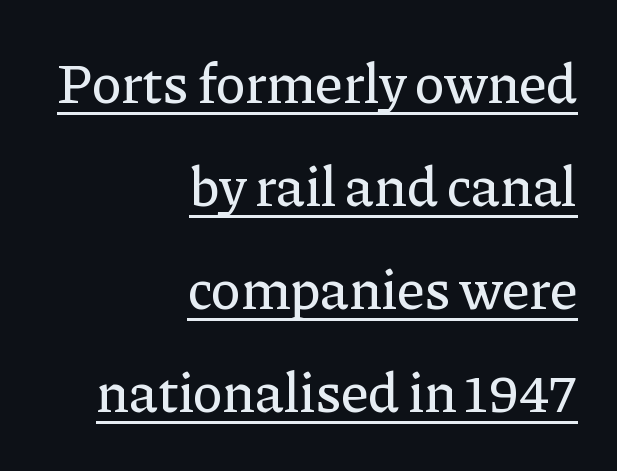
The typography opts for an upright posture over an oblique one. There is no visible air inserted between adjacent glyphs. Honestly, the underline is the first thing you notice here. All the whitespace from short lines collects on the left.
